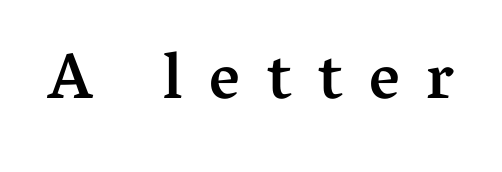
Q: Is the text bold? A: Semi-bold.
Q: Is the text italic (slanted)? A: No, it is upright.
Q: Is the typeface a serif or a sans-serif typeface? A: Serif.
Q: Is the text underlined? A: No.
Q: Is the spacing between letters normal or unusually wide? A: Unusually wide.
Q: Width (condensed, normal, or wide)? A: Normal.
Q: Stroke contrast? A: Medium.
Q: x-height? A: Medium.
Q: Monospaced? A: No.
